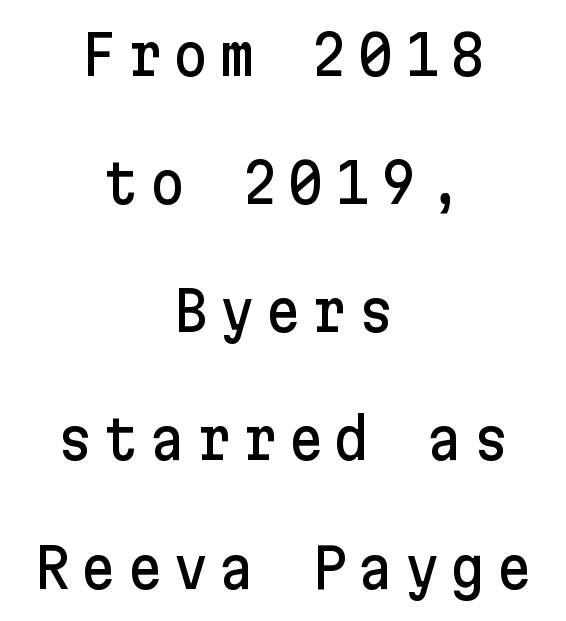
The image shows 55 px sans-serif type, upright; set centered, loose line spacing (2.33x), not underlined; low stroke contrast and a medium x-height.
